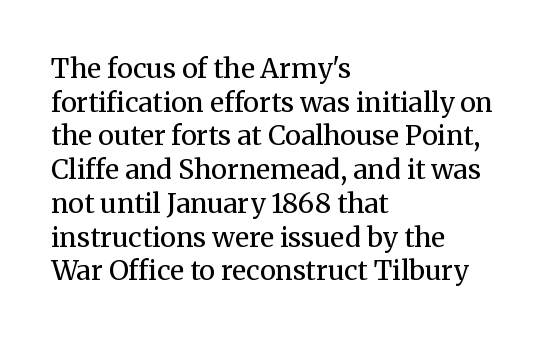
Q: Is the text bold? A: No.
Q: Is the text italic (slanted)? A: No, it is upright.
Q: Is the text underlined? A: No.
Q: How is the paragraph aligned? A: Left-aligned.
Q: Is the spacing between letters normal or unusually wide? A: Normal.
Q: Is the spacing between lines tight, normal or loose? A: Normal.
